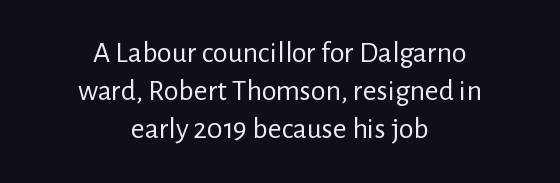
Q: Is the text bold? A: No.
Q: Is the text italic (slanted)? A: No, it is upright.
Q: Is the typeface a serif or a sans-serif typeface? A: Sans-serif.
Q: Is the text underlined? A: No.
Q: How is the paragraph aligned? A: Centered.
Q: Is the spacing between letters normal or unusually wide? A: Normal.
Q: Is the spacing between lines tight, normal or loose? A: Normal.
Q: Width (condensed, normal, or wide)? A: Normal.
Q: Stroke contrast? A: Low.
Q: x-height? A: Medium.
Q: Monospaced? A: No.
